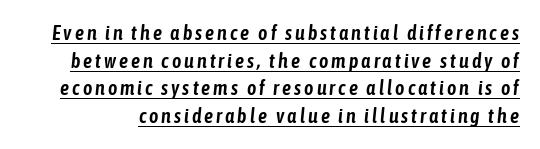
{"italic": "yes", "lean": "right", "slant_degrees": 6, "underline": "yes", "line_spacing": "normal", "line_spacing_ratio": 1.38, "glyph_px": 20}
